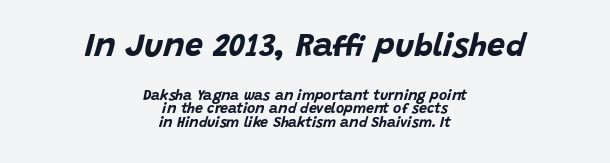
Q: Is the text bold? A: Yes.
Q: Is the text italic (slanted)? A: Yes, it leans right by about 15 degrees.
Q: Is the text underlined? A: No.
Q: How is the paragraph aligned? A: Centered.
Q: Is the spacing between letters normal or unusually wide? A: Normal.
Q: Is the spacing between lines tight, normal or loose? A: Tight.
Q: Which block of text is set in a larger size, the first (top) or the second (bottom)? A: The first (top) one.
Q: Width (condensed, normal, or wide)? A: Normal.
Q: Stroke contrast? A: Low.
Q: x-height? A: Large.
Q: Monospaced? A: No.
